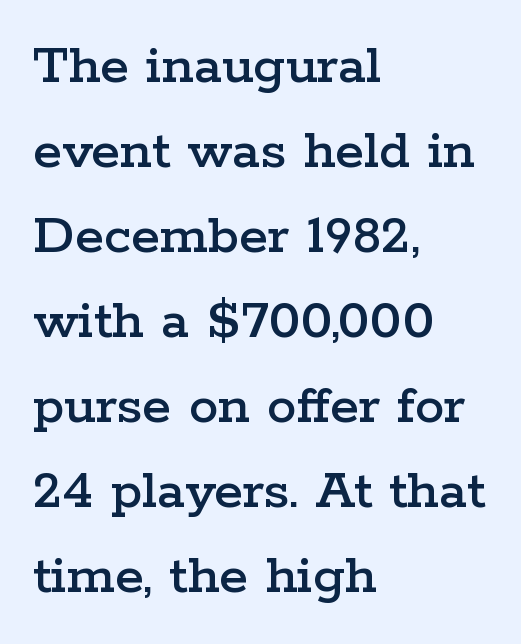
Q: Is the text italic (slanted)? A: No, it is upright.
Q: Is the typeface a serif or a sans-serif typeface? A: Serif.
Q: Is the text underlined? A: No.
Q: How is the paragraph aligned? A: Left-aligned.
Q: Is the spacing between letters normal or unusually wide? A: Normal.
Q: Is the spacing between lines tight, normal or loose? A: Normal.
Q: Width (condensed, normal, or wide)? A: Wide.
Q: Stroke contrast? A: Low.
Q: x-height? A: Medium.
Q: Monospaced? A: No.
